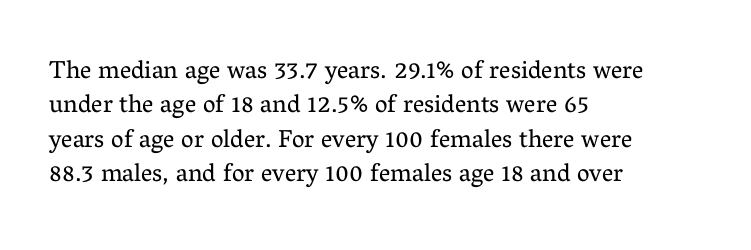
Spacing between characters is what you'd get straight out of the box. The passage shown is not underscored anywhere. The lines in this sample share a left origin and differ only in where they stop. The lines sit at an ordinary, default distance from one another. Is the type heavy? It reads as light-to-regular instead.
